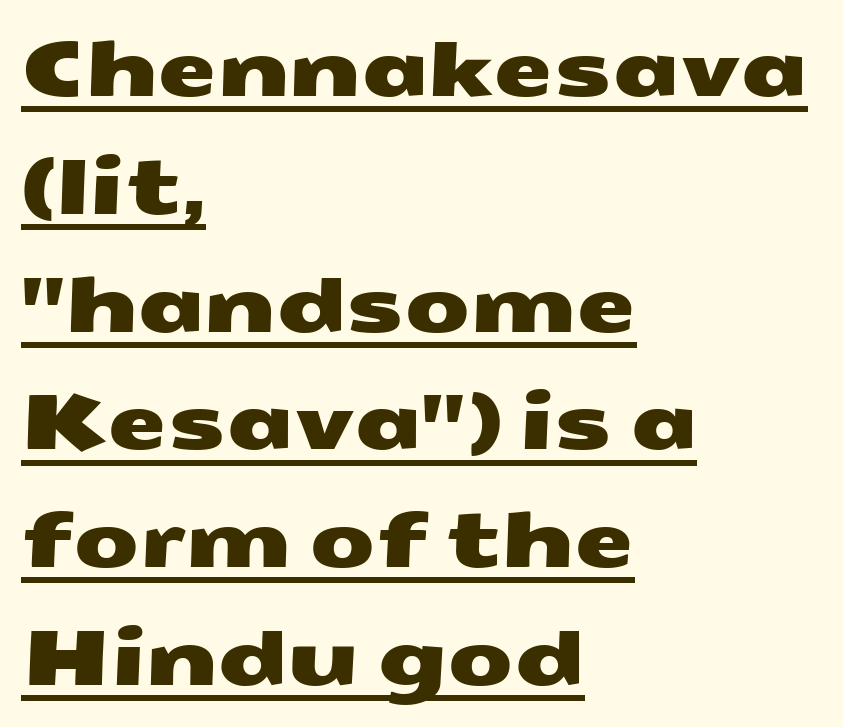
The image shows 76 px wide sans-serif type; set left-aligned, normal line spacing (1.55x), normal letter spacing, underlined; medium stroke contrast and a medium x-height.
